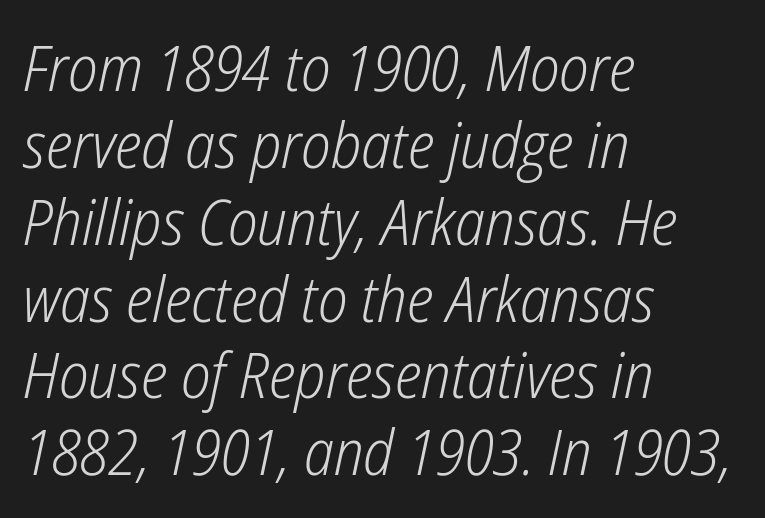
{"italic": "yes", "lean": "right", "slant_degrees": 12, "bold": "no", "weight": "light", "width": "condensed", "stroke_contrast": "low", "x_height": "medium", "monospaced": "no", "underline": "no", "align": "left", "line_spacing_ratio": 1.22, "letter_spacing": "normal", "letter_spacing_em": 0.0, "glyph_px": 63}
